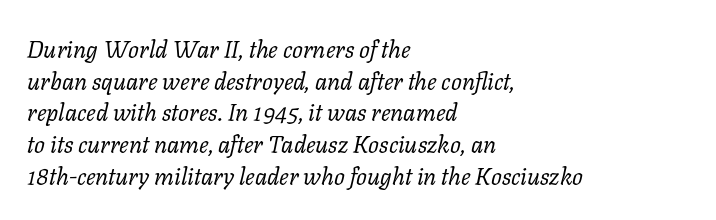
The image shows 24 px text type, italic (leaning right); set left-aligned, normal line spacing (1.32x), normal letter spacing, not underlined.
